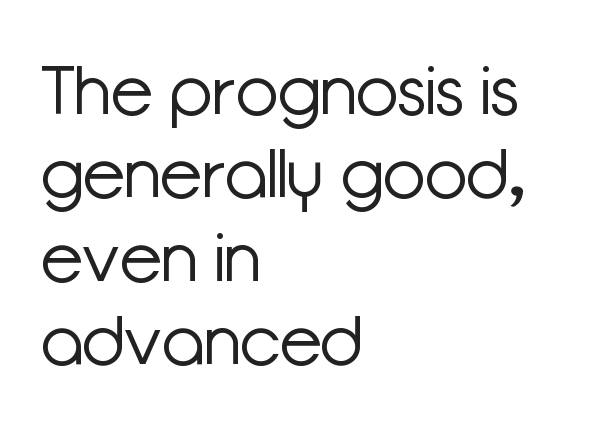
Q: Is the text bold? A: No.
Q: Is the text italic (slanted)? A: No, it is upright.
Q: Is the typeface a serif or a sans-serif typeface? A: Sans-serif.
Q: Is the text underlined? A: No.
Q: How is the paragraph aligned? A: Left-aligned.
Q: Is the spacing between letters normal or unusually wide? A: Normal.
Q: Width (condensed, normal, or wide)? A: Normal.
Q: Stroke contrast? A: Low.
Q: x-height? A: Medium.
Q: Monospaced? A: No.
